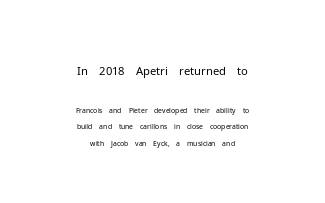
Q: Is the text bold? A: No.
Q: Is the text italic (slanted)? A: No, it is upright.
Q: Is the text underlined? A: No.
Q: How is the paragraph aligned? A: Centered.
Q: Is the spacing between letters normal or unusually wide? A: Normal.
Q: Which block of text is set in a larger size, the first (top) or the second (bottom)? A: The first (top) one.
